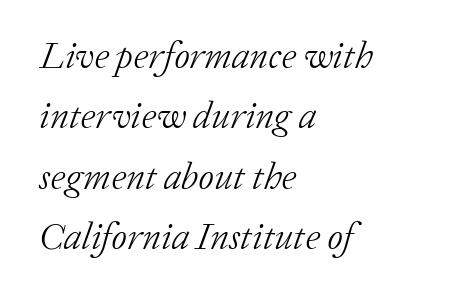
Q: Is the text bold? A: No.
Q: Is the text italic (slanted)? A: Yes, it leans right by about 20 degrees.
Q: Is the typeface a serif or a sans-serif typeface? A: Serif.
Q: Is the text underlined? A: No.
Q: How is the paragraph aligned? A: Left-aligned.
Q: Is the spacing between letters normal or unusually wide? A: Normal.
Q: Is the spacing between lines tight, normal or loose? A: Normal.
Q: Width (condensed, normal, or wide)? A: Normal.
Q: Stroke contrast? A: Low.
Q: x-height? A: Medium.
Q: Monospaced? A: No.
